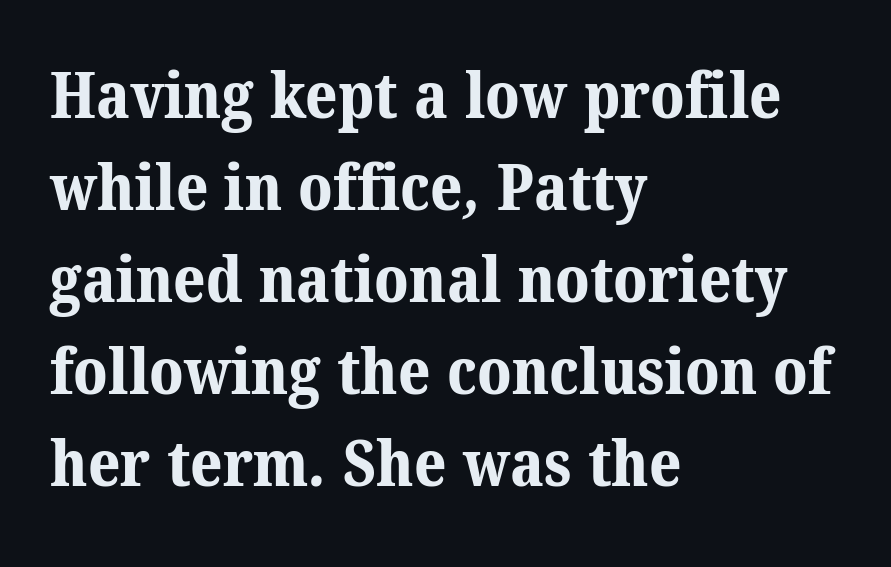
Strokes here are thick enough to call this a true bold. A typesetter would call this zero additional tracking. Do the characters align in a grid? No, the font is proportional. Small tapered or slab feet sit at the stroke ends, so this counts as serif.
